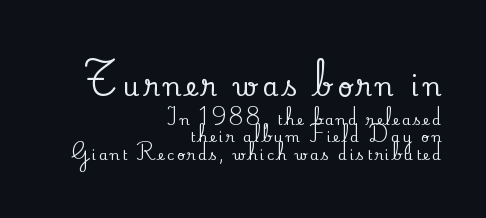
Q: Is the text italic (slanted)? A: No, it is upright.
Q: Is the text underlined? A: No.
Q: How is the paragraph aligned? A: Right-aligned.
Q: Which block of text is set in a larger size, the first (top) or the second (bottom)? A: The first (top) one.
